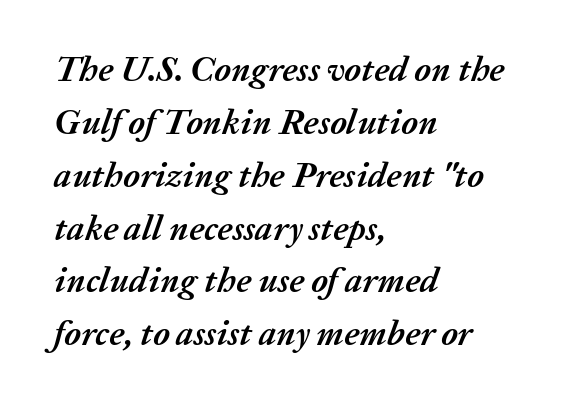
Q: Is the text bold? A: Yes.
Q: Is the text italic (slanted)? A: Yes, it leans right by about 20 degrees.
Q: Is the text underlined? A: No.
Q: How is the paragraph aligned? A: Left-aligned.
Q: Is the spacing between letters normal or unusually wide? A: Normal.
Q: Is the spacing between lines tight, normal or loose? A: Normal.
Q: Width (condensed, normal, or wide)? A: Normal.
Q: Stroke contrast? A: Medium.
Q: x-height? A: Medium.
Q: Monospaced? A: No.
